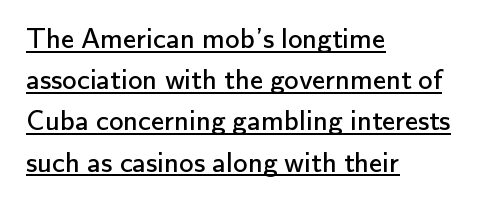
Upright lettering throughout. Glyph-to-glyph distance matches everyday printed text. Compared with a typical body face, this is equally light or lighter still. Notice how a bar underscores the lettering throughout.
